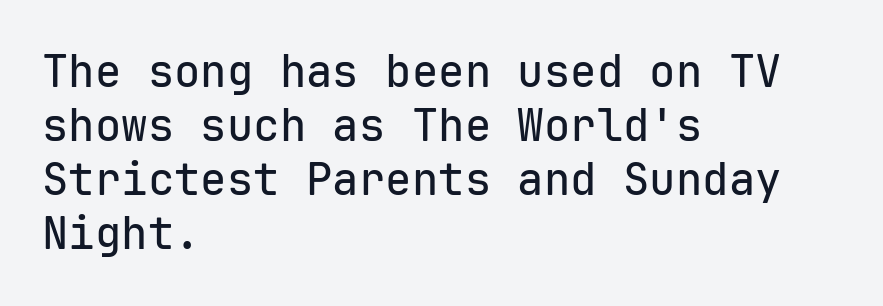
Q: Is the text italic (slanted)? A: No, it is upright.
Q: Is the typeface a serif or a sans-serif typeface? A: Sans-serif.
Q: Is the text underlined? A: No.
Q: How is the paragraph aligned? A: Left-aligned.
Q: Is the spacing between letters normal or unusually wide? A: Normal.
Q: Width (condensed, normal, or wide)? A: Normal.
Q: Stroke contrast? A: Low.
Q: x-height? A: Medium.
Q: Monospaced? A: Yes.
